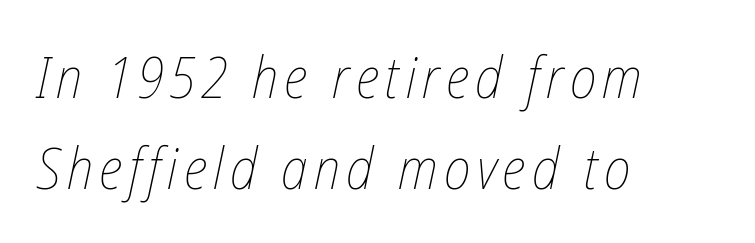
{"italic": "yes", "lean": "right", "slant_degrees": 12, "bold": "no", "weight": "thin", "width": "condensed", "stroke_contrast": "low", "x_height": "medium", "monospaced": "no", "underline": "no", "align": "left", "line_spacing": "normal", "line_spacing_ratio": 1.59, "glyph_px": 57}
